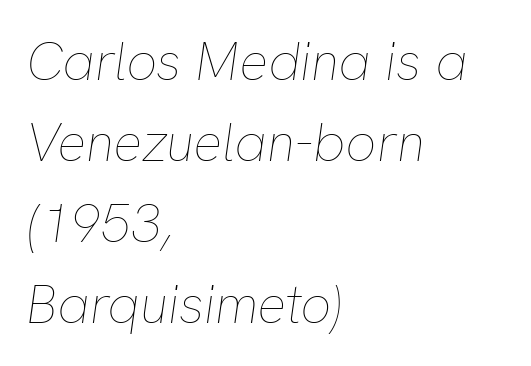
Italic: yes, the glyphs are oblique. You could call the tracking neutral — neither tight nor loose. A typesetter would call this leading conventional body-copy spacing. Bare-footed words on every line.
